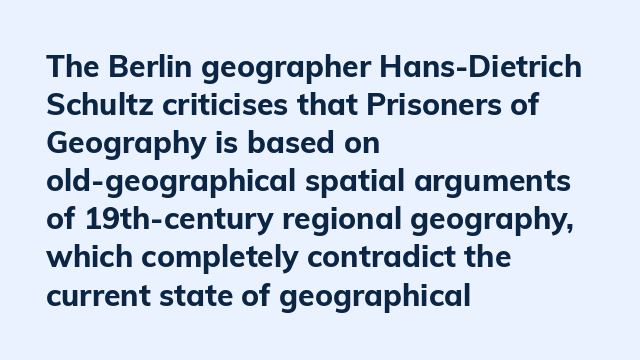
Q: Is the text bold? A: Yes.
Q: Is the text italic (slanted)? A: No, it is upright.
Q: Is the typeface a serif or a sans-serif typeface? A: Sans-serif.
Q: Is the text underlined? A: No.
Q: How is the paragraph aligned? A: Left-aligned.
Q: Is the spacing between letters normal or unusually wide? A: Normal.
Q: Is the spacing between lines tight, normal or loose? A: Normal.
Q: Width (condensed, normal, or wide)? A: Normal.
Q: Stroke contrast? A: Low.
Q: x-height? A: Medium.
Q: Monospaced? A: No.
